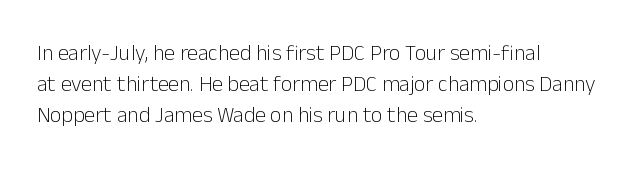
The words here are not underlined. Default kerning and tracking; the words read as compact shapes. The paragraph shown leans on its left margin. Posture: straight, roman, zero tilt. Vertical stems look standard width or narrower in stroke. Vertical spacing — default.
